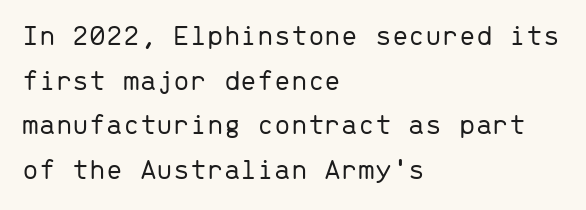
{"serif": "no", "italic": "no", "bold": "no", "weight": "light", "width": "normal", "stroke_contrast": "low", "x_height": "medium", "monospaced": "yes", "underline": "no", "align": "left", "line_spacing": "normal", "line_spacing_ratio": 1.49, "letter_spacing": "normal", "letter_spacing_em": 0.0, "glyph_px": 30}
